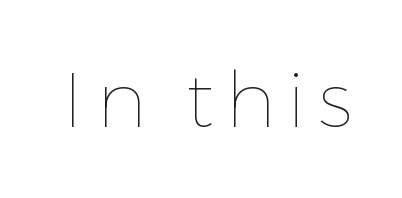
The image shows 78 px thin type, upright; set not underlined; low stroke contrast and a medium x-height.
